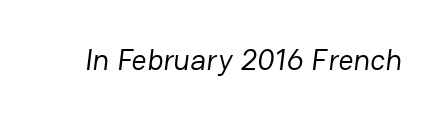
{"serif": "no", "bold": "no", "weight": "regular", "width": "normal", "stroke_contrast": "low", "x_height": "medium", "monospaced": "no", "underline": "no", "letter_spacing": "normal", "letter_spacing_em": 0.0, "glyph_px": 30}
